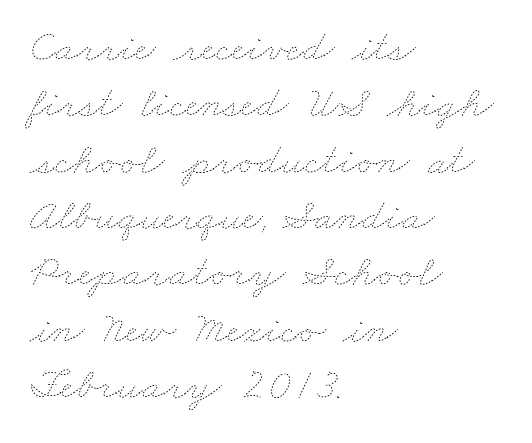
Check under the words: just untouched page. Reading down the column, the eye jumps a familiar distance to each next line. The text block is weighted toward the left margin, trailing off unevenly rightward. Vertical stems look standard width or narrower in stroke. A typesetter would call this proportional, since set widths differ per character. Each word holds together tightly as a unit, with standard inter-letter gaps.
